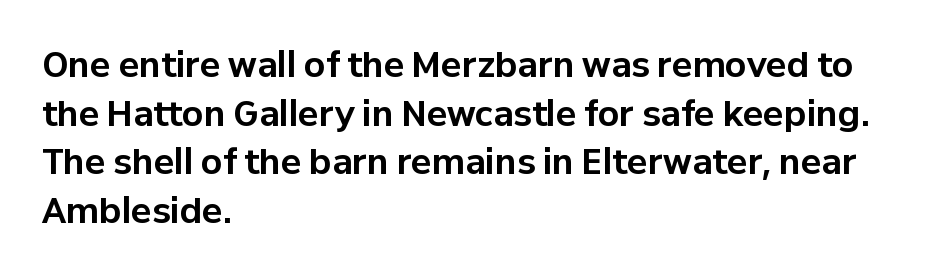
Q: Is the text bold? A: Yes.
Q: Is the text italic (slanted)? A: No, it is upright.
Q: Is the typeface a serif or a sans-serif typeface? A: Sans-serif.
Q: Is the text underlined? A: No.
Q: How is the paragraph aligned? A: Left-aligned.
Q: Is the spacing between letters normal or unusually wide? A: Normal.
Q: Is the spacing between lines tight, normal or loose? A: Normal.
Q: Width (condensed, normal, or wide)? A: Normal.
Q: Stroke contrast? A: Low.
Q: x-height? A: Medium.
Q: Monospaced? A: No.
